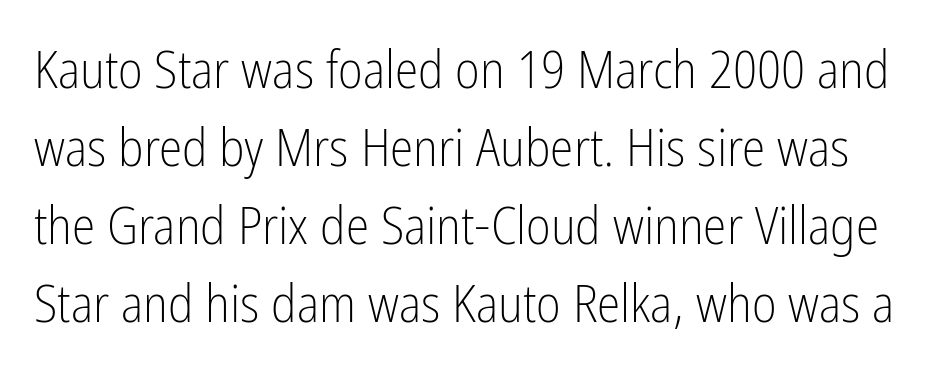
Students, observe: this is what conventionally led text looks like. Stroke thickness stays within the range of a standard reading face or lighter. Honestly, the letter spacing is just normal — you wouldn't notice it. Here the designer chose a conventional face with non-uniform glyph widths.
